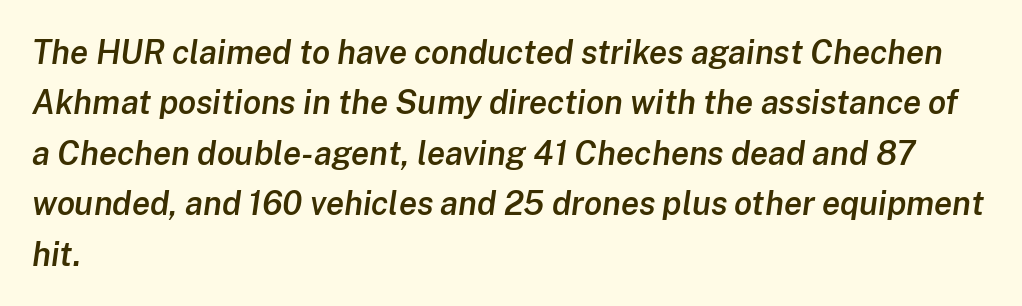
The image shows 33 px semibold type, italic (leaning right); set left-aligned, normal line spacing (1.53x), normal letter spacing, not underlined; low stroke contrast and a medium x-height.
